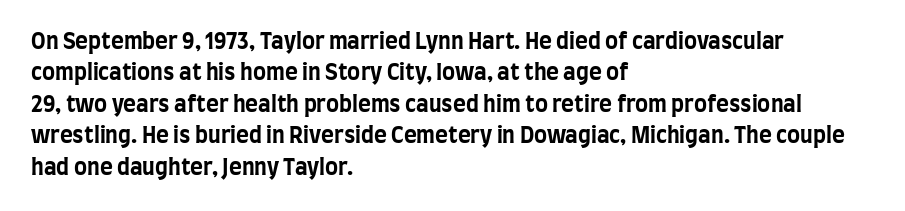
The image shows 22 px bold type, upright; set left-aligned, normal line spacing (1.43x), normal letter spacing, not underlined.
